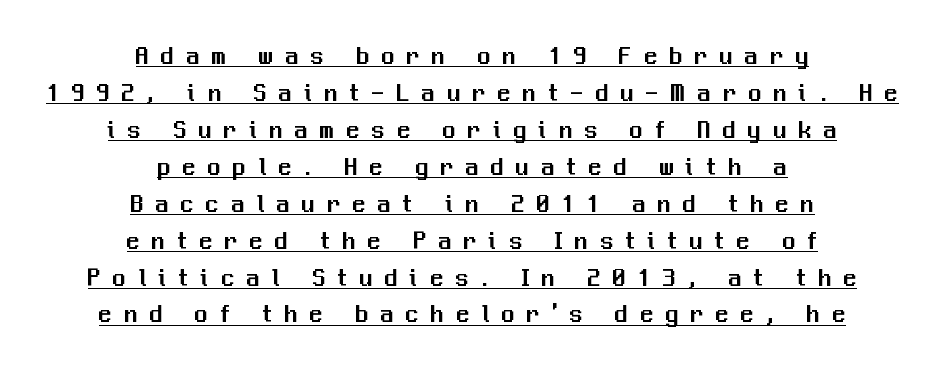
{"italic": "no", "underline": "yes", "align": "center", "line_spacing": "normal", "line_spacing_ratio": 1.42, "letter_spacing": "wide", "letter_spacing_em": 0.47, "glyph_px": 26}
